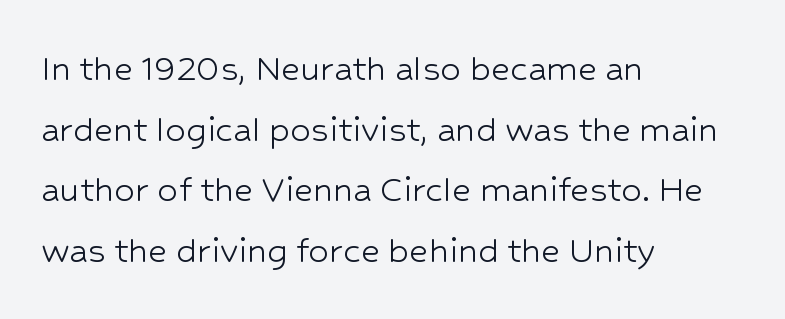
Q: Is the text bold? A: No.
Q: Is the text italic (slanted)? A: No, it is upright.
Q: Is the typeface a serif or a sans-serif typeface? A: Sans-serif.
Q: Is the text underlined? A: No.
Q: How is the paragraph aligned? A: Left-aligned.
Q: Is the spacing between letters normal or unusually wide? A: Normal.
Q: Is the spacing between lines tight, normal or loose? A: Normal.
Q: Width (condensed, normal, or wide)? A: Normal.
Q: Stroke contrast? A: Low.
Q: x-height? A: Medium.
Q: Monospaced? A: No.
